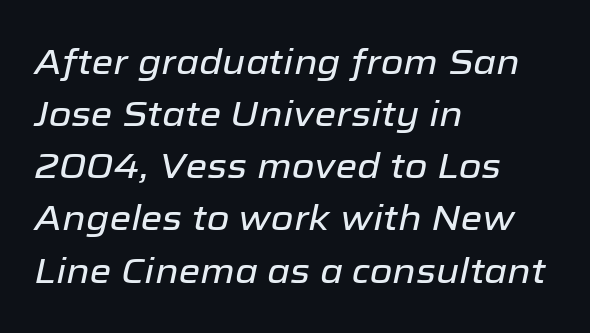
{"italic": "yes", "lean": "right", "slant_degrees": 12, "width": "normal", "stroke_contrast": "low", "x_height": "medium", "monospaced": "no", "underline": "no", "align": "left", "line_spacing": "normal", "line_spacing_ratio": 1.49, "letter_spacing": "normal", "letter_spacing_em": 0.0, "glyph_px": 35}
